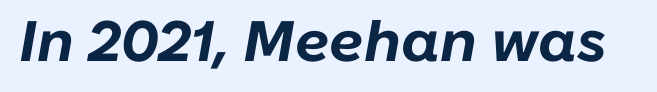
{"italic": "yes", "lean": "right", "slant_degrees": 10, "bold": "yes", "weight": "bold", "width": "normal", "stroke_contrast": "low", "x_height": "medium", "monospaced": "no", "underline": "no", "letter_spacing": "normal", "letter_spacing_em": 0.0, "glyph_px": 57}
